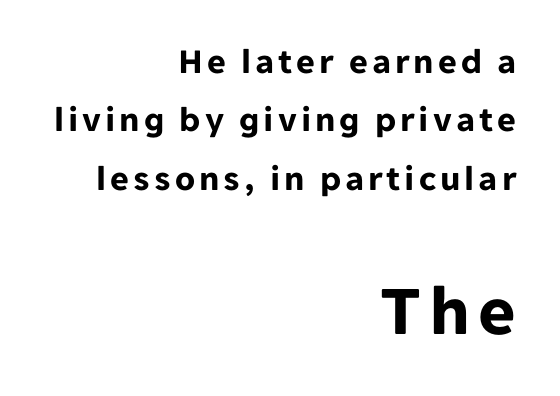
{"serif": "no", "italic": "no", "bold": "yes", "weight": "bold", "width": "normal", "stroke_contrast": "low", "x_height": "medium", "monospaced": "no", "underline": "no", "align": "right", "line_spacing": "normal", "line_spacing_ratio": 1.62, "larger_block": "second", "size_ratio": 2.0, "glyph_px": 72}
